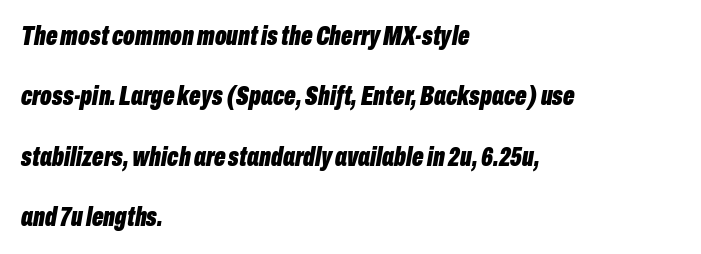
Q: Is the text bold? A: Yes.
Q: Is the text italic (slanted)? A: Yes, it leans right by about 10 degrees.
Q: Is the text underlined? A: No.
Q: How is the paragraph aligned? A: Left-aligned.
Q: Is the spacing between letters normal or unusually wide? A: Normal.
Q: Is the spacing between lines tight, normal or loose? A: Loose.
